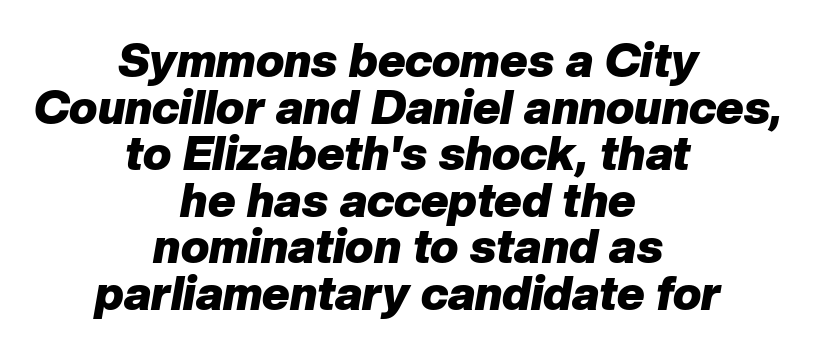
Q: Is the text bold? A: Yes.
Q: Is the text italic (slanted)? A: Yes, it leans right by about 10 degrees.
Q: Is the text underlined? A: No.
Q: How is the paragraph aligned? A: Centered.
Q: Is the spacing between letters normal or unusually wide? A: Normal.
Q: Is the spacing between lines tight, normal or loose? A: Tight.
Q: Width (condensed, normal, or wide)? A: Normal.
Q: Stroke contrast? A: Low.
Q: x-height? A: Medium.
Q: Monospaced? A: No.
